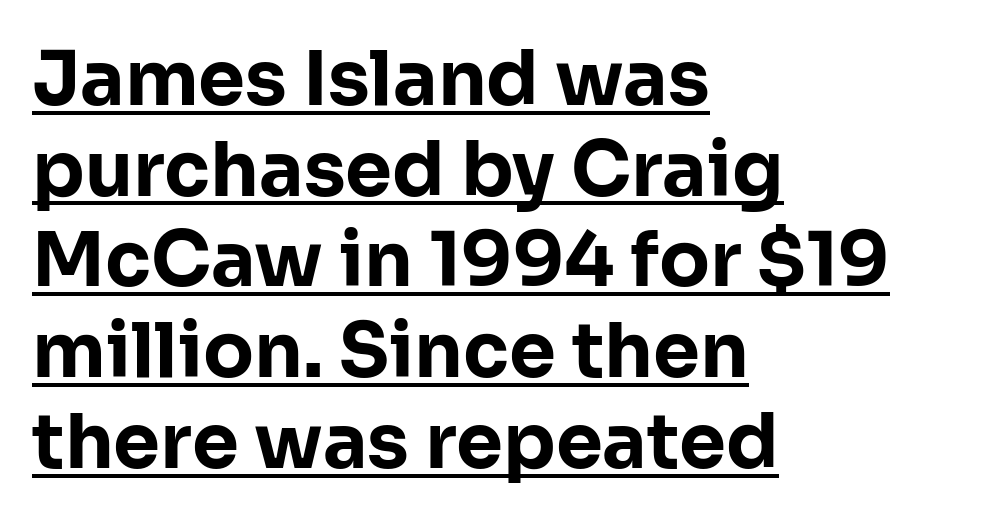
Q: Is the text bold? A: Yes.
Q: Is the text italic (slanted)? A: No, it is upright.
Q: Is the typeface a serif or a sans-serif typeface? A: Sans-serif.
Q: Is the text underlined? A: Yes.
Q: How is the paragraph aligned? A: Left-aligned.
Q: Is the spacing between letters normal or unusually wide? A: Normal.
Q: Width (condensed, normal, or wide)? A: Normal.
Q: Stroke contrast? A: Low.
Q: x-height? A: Medium.
Q: Monospaced? A: No.
